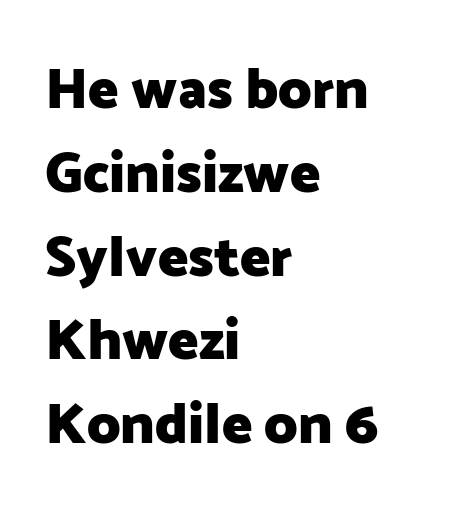
Q: Is the text bold? A: Yes.
Q: Is the text italic (slanted)? A: No, it is upright.
Q: Is the typeface a serif or a sans-serif typeface? A: Sans-serif.
Q: Is the text underlined? A: No.
Q: How is the paragraph aligned? A: Left-aligned.
Q: Is the spacing between letters normal or unusually wide? A: Normal.
Q: Is the spacing between lines tight, normal or loose? A: Normal.
Q: Width (condensed, normal, or wide)? A: Normal.
Q: Stroke contrast? A: Low.
Q: x-height? A: Medium.
Q: Monospaced? A: No.
